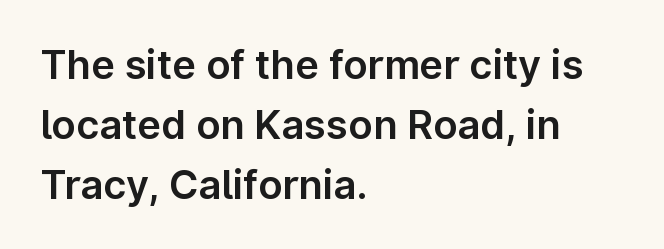
Interline gaps are of average width in this sample. Italic? Not at all — the glyphs are vertical. Each row of text sits above clean, open space. Tracking here is standard; glyphs follow each other at the usual distance. This sample uses a sans-serif face. Looks like regular typesetting: each glyph gets only the width it needs.
